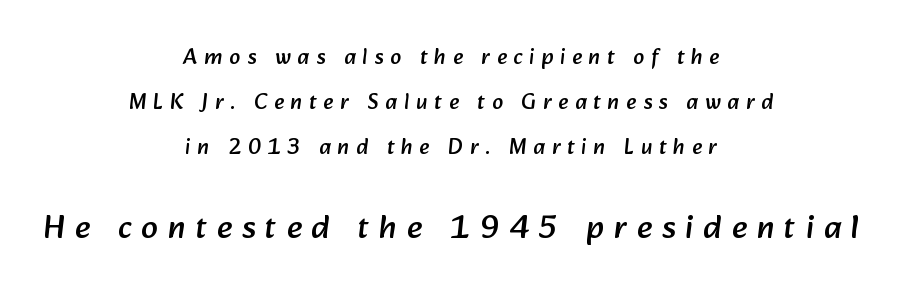
{"serif": "no", "width": "normal", "stroke_contrast": "low", "x_height": "medium", "monospaced": "no", "underline": "no", "align": "center", "line_spacing": "loose", "line_spacing_ratio": 2.05, "letter_spacing": "wide", "letter_spacing_em": 0.31, "larger_block": "second", "size_ratio": 1.5, "glyph_px": 33}
